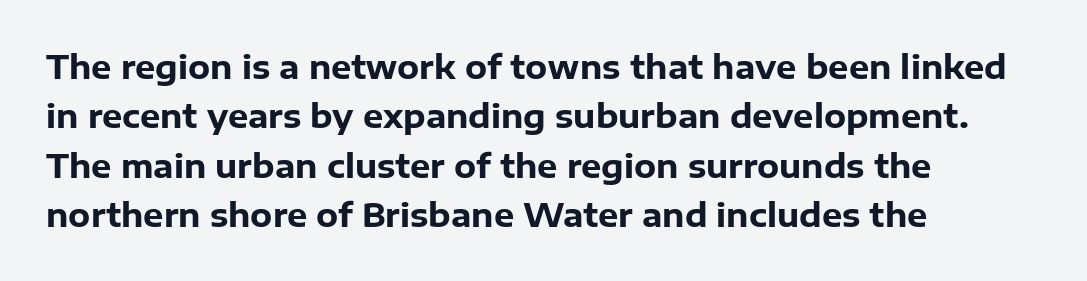
Q: Is the text bold? A: Yes.
Q: Is the text italic (slanted)? A: No, it is upright.
Q: Is the typeface a serif or a sans-serif typeface? A: Sans-serif.
Q: Is the text underlined? A: No.
Q: How is the paragraph aligned? A: Left-aligned.
Q: Is the spacing between letters normal or unusually wide? A: Normal.
Q: Is the spacing between lines tight, normal or loose? A: Normal.
Q: Width (condensed, normal, or wide)? A: Normal.
Q: Stroke contrast? A: Low.
Q: x-height? A: Medium.
Q: Monospaced? A: No.
